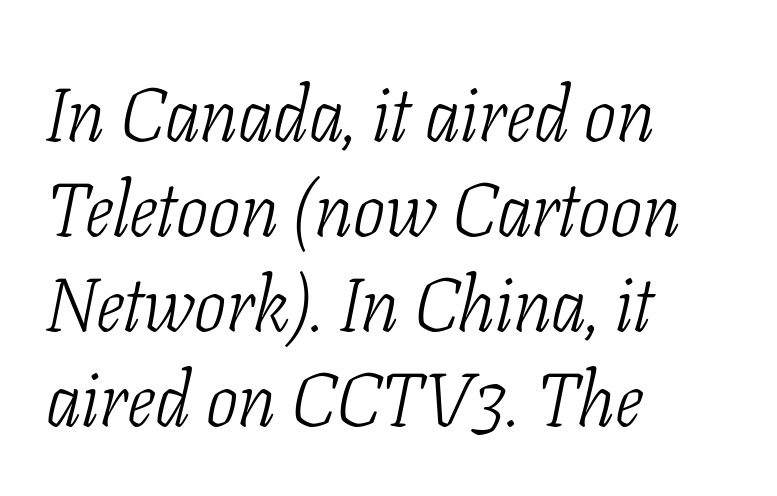
The image shows 76 px light, condensed serif type, italic (leaning right); set left-aligned, normal line spacing (1.25x), normal letter spacing, not underlined; low stroke contrast and a medium x-height.
